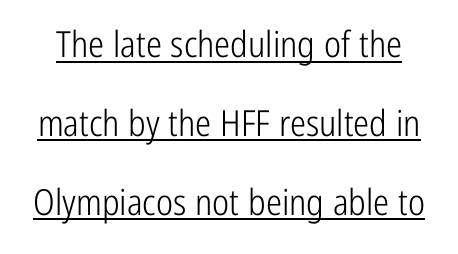
Q: Is the text bold? A: No.
Q: Is the text italic (slanted)? A: No, it is upright.
Q: Is the typeface a serif or a sans-serif typeface? A: Sans-serif.
Q: Is the text underlined? A: Yes.
Q: Is the spacing between letters normal or unusually wide? A: Normal.
Q: Is the spacing between lines tight, normal or loose? A: Loose.
Q: Width (condensed, normal, or wide)? A: Condensed.
Q: Stroke contrast? A: Low.
Q: x-height? A: Medium.
Q: Monospaced? A: No.
